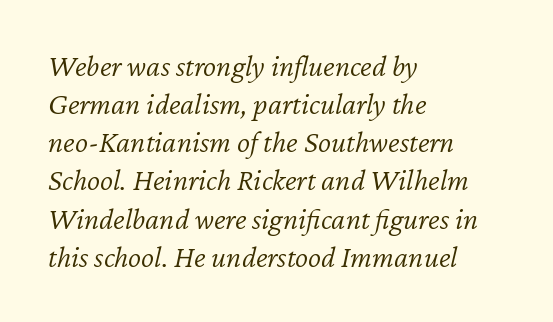
Q: Is the text bold? A: No.
Q: Is the text italic (slanted)? A: Yes, it leans right by about 12 degrees.
Q: Is the text underlined? A: No.
Q: How is the paragraph aligned? A: Left-aligned.
Q: Is the spacing between letters normal or unusually wide? A: Normal.
Q: Width (condensed, normal, or wide)? A: Normal.
Q: Stroke contrast? A: Low.
Q: x-height? A: Medium.
Q: Monospaced? A: No.
